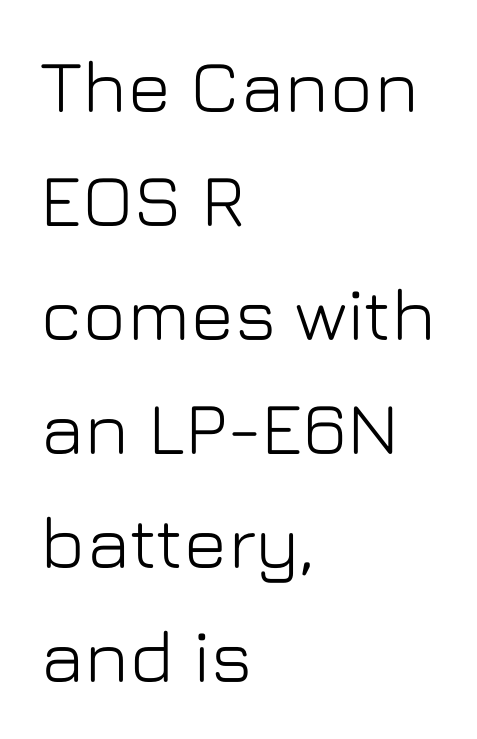
Here the designer chose a conventional face with non-uniform glyph widths. These lines keep a tight, regular rhythm from letter to letter. Rows of type keep a routine distance in the vertical direction. This is roman type, the default non-slanted kind. Note: no serifs on the glyphs. No word sits above an underline.
